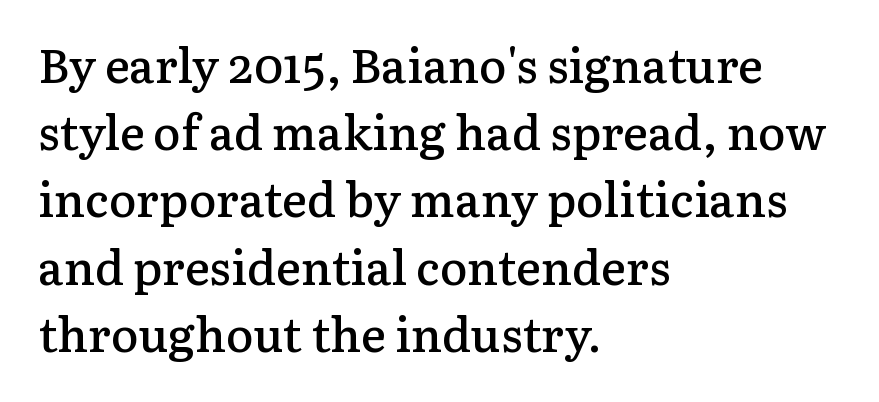
{"serif": "yes", "italic": "no", "bold": "semi", "weight": "semibold", "width": "normal", "stroke_contrast": "low", "x_height": "medium", "monospaced": "no", "underline": "no", "align": "left", "line_spacing": "normal", "line_spacing_ratio": 1.43, "letter_spacing": "normal", "letter_spacing_em": 0.0, "glyph_px": 47}
